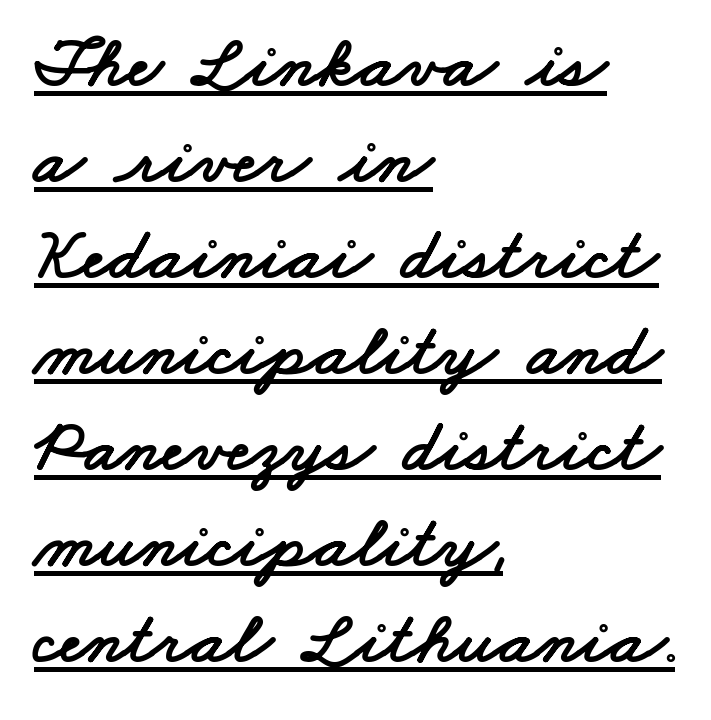
The image shows 75 px wide sans-serif type; set left-aligned, normal line spacing (1.28x), normal letter spacing, underlined; low stroke contrast and a small x-height.
